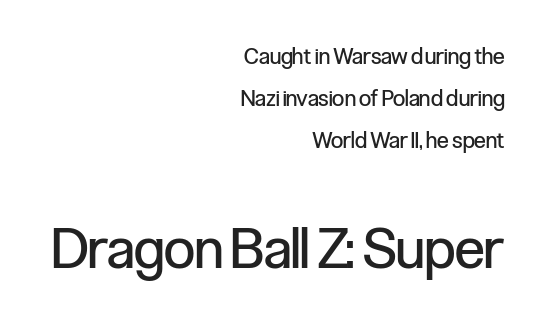
Whoever set this made the second block the dominant, larger element. Nobody drew a line under any word here. Line ends are locked; line starts wander. Here the glyphs are tracked normally, forming tight word shapes.
